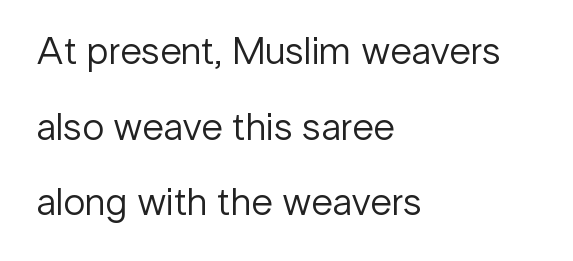
Visually the block forms a straight wall on the left and a jagged coastline on the right. Spacing verdict: proportional, widths tailored to each character. Is this a sans? Yes — the strokes have no serifs. A quiet, ordinary-to-light weight characterises the typeface.
